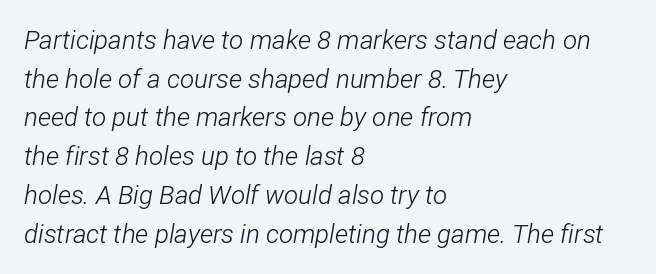
Q: Is the text bold? A: No.
Q: Is the text italic (slanted)? A: Yes, it leans right by about 12 degrees.
Q: Is the text underlined? A: No.
Q: How is the paragraph aligned? A: Left-aligned.
Q: Is the spacing between letters normal or unusually wide? A: Normal.
Q: Is the spacing between lines tight, normal or loose? A: Normal.
